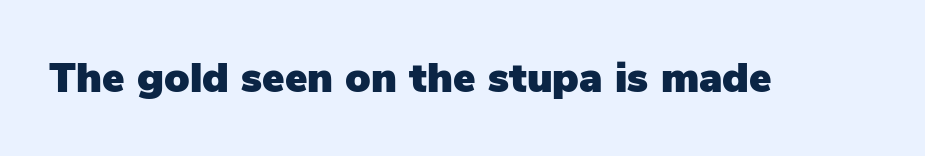
Q: Is the text italic (slanted)? A: No, it is upright.
Q: Is the typeface a serif or a sans-serif typeface? A: Sans-serif.
Q: Is the text underlined? A: No.
Q: Is the spacing between letters normal or unusually wide? A: Normal.
Q: Width (condensed, normal, or wide)? A: Normal.
Q: Stroke contrast? A: Low.
Q: x-height? A: Medium.
Q: Monospaced? A: No.
